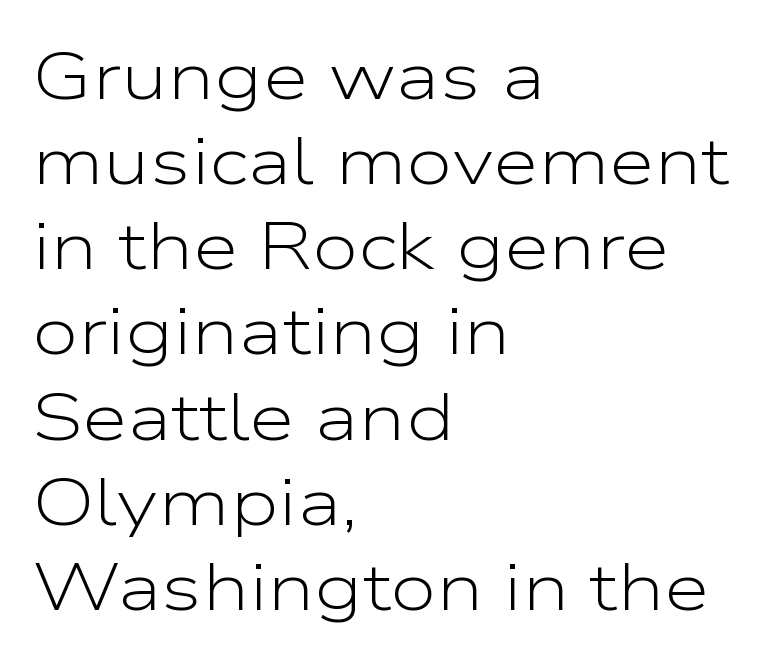
{"serif": "no", "italic": "no", "bold": "no", "weight": "light", "width": "wide", "stroke_contrast": "low", "x_height": "medium", "monospaced": "no", "underline": "no", "align": "left", "line_spacing": "normal", "line_spacing_ratio": 1.29, "letter_spacing": "normal", "letter_spacing_em": 0.0, "glyph_px": 66}
